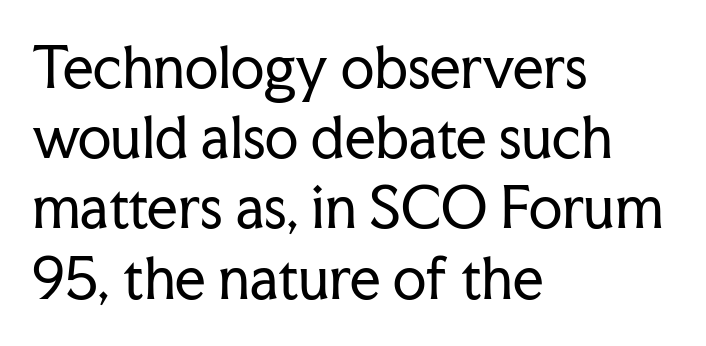
{"serif": "yes", "italic": "no", "bold": "no", "weight": "regular", "width": "normal", "stroke_contrast": "low", "x_height": "medium", "monospaced": "no", "underline": "no", "align": "left", "line_spacing": "normal", "line_spacing_ratio": 1.3, "letter_spacing": "normal", "letter_spacing_em": 0.0, "glyph_px": 54}
